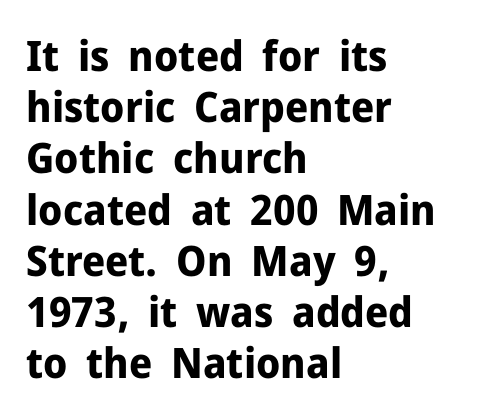
{"serif": "no", "italic": "no", "bold": "yes", "weight": "bold", "width": "normal", "stroke_contrast": "low", "x_height": "medium", "monospaced": "no", "underline": "no", "align": "left", "line_spacing_ratio": 1.22, "letter_spacing": "normal", "letter_spacing_em": 0.0, "glyph_px": 42}
